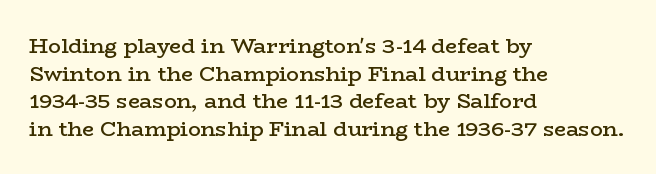
{"italic": "no", "bold": "semi", "underline": "no", "align": "left", "line_spacing": "normal", "line_spacing_ratio": 1.31, "letter_spacing": "normal", "letter_spacing_em": 0.0, "glyph_px": 21}
